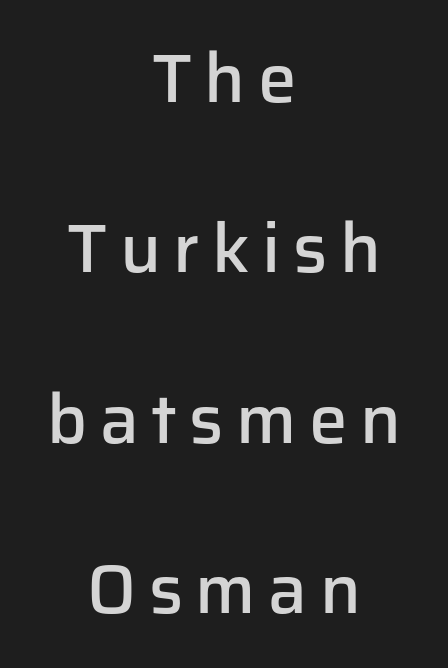
Q: Is the text bold? A: Semi-bold.
Q: Is the text italic (slanted)? A: No, it is upright.
Q: Is the typeface a serif or a sans-serif typeface? A: Sans-serif.
Q: Is the text underlined? A: No.
Q: How is the paragraph aligned? A: Centered.
Q: Is the spacing between lines tight, normal or loose? A: Loose.
Q: Width (condensed, normal, or wide)? A: Normal.
Q: Stroke contrast? A: Low.
Q: x-height? A: Medium.
Q: Monospaced? A: No.
